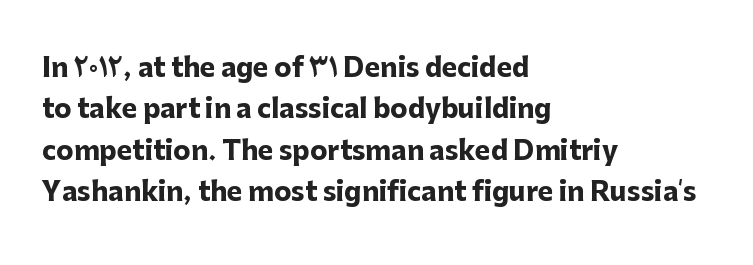
Descenders are the only things crossing below the line. Honestly, the row spacing looks completely unremarkable. The font is running at its bold setting. Inter-character spacing is left at the font's built-in metrics. Vertical strokes here are truly vertical.
